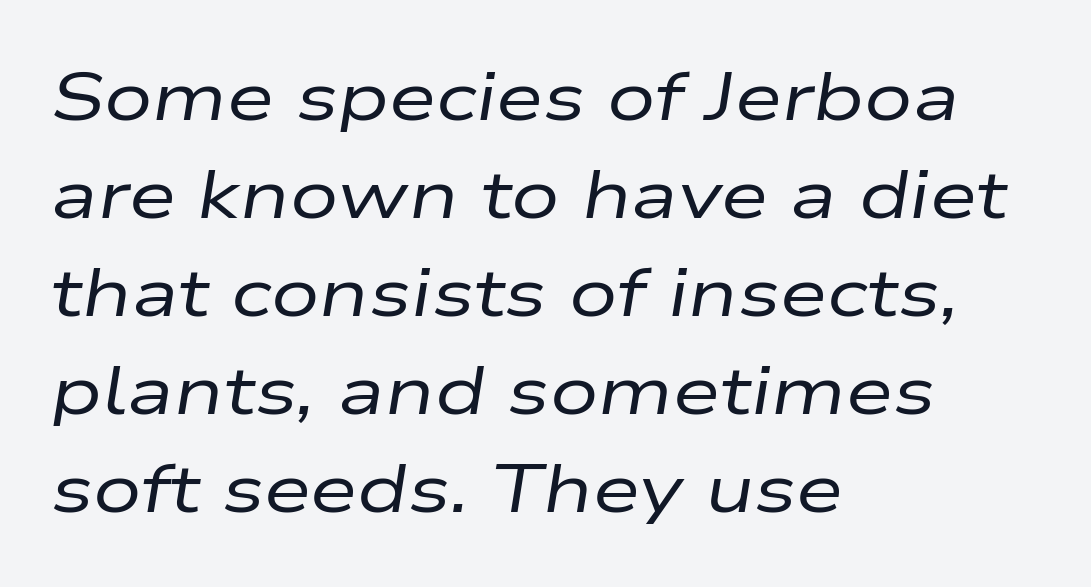
{"italic": "yes", "lean": "right", "slant_degrees": 9, "bold": "no", "weight": "regular", "width": "wide", "stroke_contrast": "low", "x_height": "medium", "monospaced": "no", "underline": "no", "align": "left", "line_spacing": "normal", "line_spacing_ratio": 1.44, "letter_spacing": "normal", "letter_spacing_em": 0.0, "glyph_px": 68}
